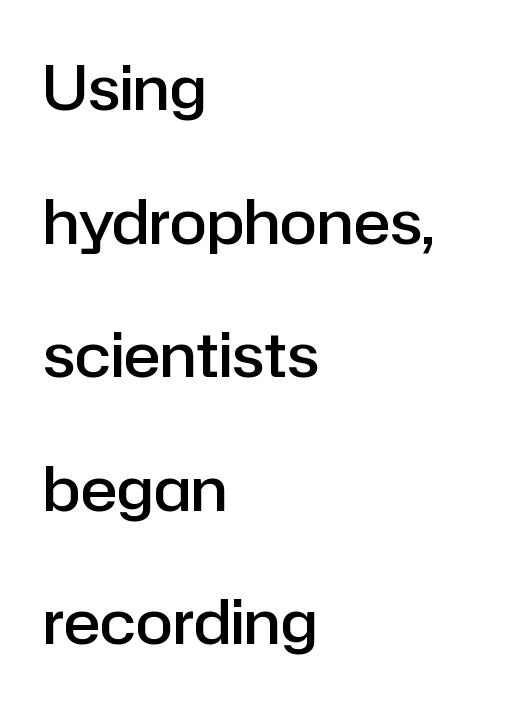
Serif or sans? Sans — the stroke terminals are bare. In terms of letterspacing, this is plain default setting. You could not count columns in this text — the font is proportionally spaced. Quick note: not italic, upright. Notice the wide empty band between every row — that's loose leading. The ragged edge is on the right, which tells us the setting is flush left.
